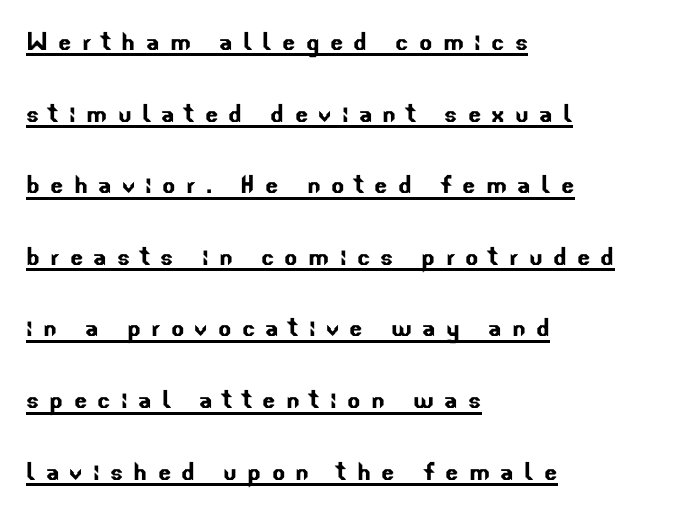
Q: Is the typeface a serif or a sans-serif typeface? A: Sans-serif.
Q: Is the text underlined? A: Yes.
Q: How is the paragraph aligned? A: Left-aligned.
Q: Is the spacing between letters normal or unusually wide? A: Unusually wide.
Q: Is the spacing between lines tight, normal or loose? A: Loose.
Q: Width (condensed, normal, or wide)? A: Normal.
Q: Stroke contrast? A: Low.
Q: x-height? A: Small.
Q: Monospaced? A: No.
